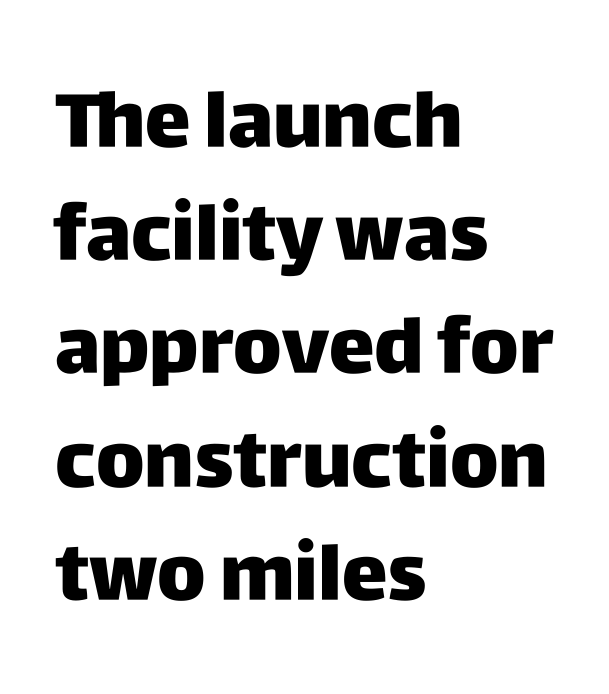
Looks like regular typesetting: each glyph gets only the width it needs. Line starts are locked; line ends wander. Rows of type keep a routine distance in the vertical direction. How are the letters spaced? Ordinarily, with no added tracking. The lettering holds an erect, upright posture throughout. A typesetter would label this face a sans.
